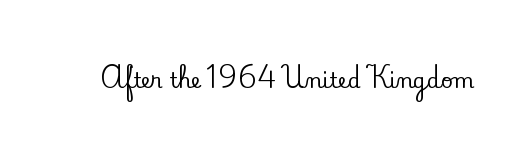
The image shows 21 px text type, upright; set normal letter spacing, not underlined.
